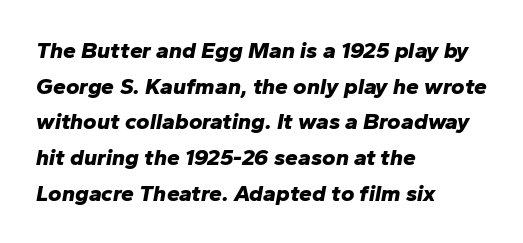
The image shows 23 px bold type, italic (leaning right); set left-aligned, normal line spacing (1.55x), normal letter spacing, not underlined.
